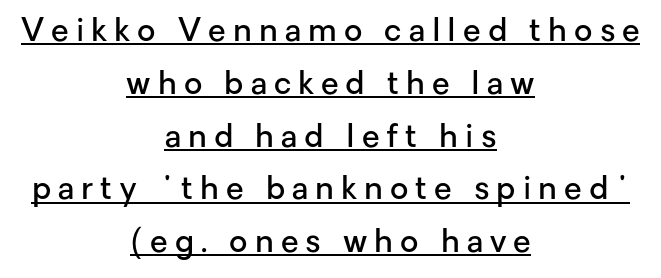
Q: Is the text bold? A: Semi-bold.
Q: Is the text italic (slanted)? A: No, it is upright.
Q: Is the typeface a serif or a sans-serif typeface? A: Sans-serif.
Q: Is the text underlined? A: Yes.
Q: How is the paragraph aligned? A: Centered.
Q: Is the spacing between letters normal or unusually wide? A: Unusually wide.
Q: Is the spacing between lines tight, normal or loose? A: Normal.
Q: Width (condensed, normal, or wide)? A: Normal.
Q: Stroke contrast? A: Low.
Q: x-height? A: Medium.
Q: Monospaced? A: No.
